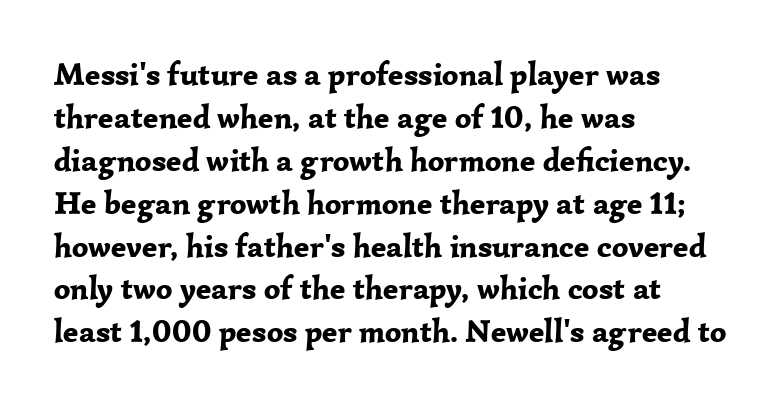
Q: Is the text bold? A: Yes.
Q: Is the text italic (slanted)? A: No, it is upright.
Q: Is the typeface a serif or a sans-serif typeface? A: Serif.
Q: Is the text underlined? A: No.
Q: How is the paragraph aligned? A: Left-aligned.
Q: Is the spacing between letters normal or unusually wide? A: Normal.
Q: Is the spacing between lines tight, normal or loose? A: Normal.
Q: Width (condensed, normal, or wide)? A: Normal.
Q: Stroke contrast? A: Low.
Q: x-height? A: Medium.
Q: Monospaced? A: No.
